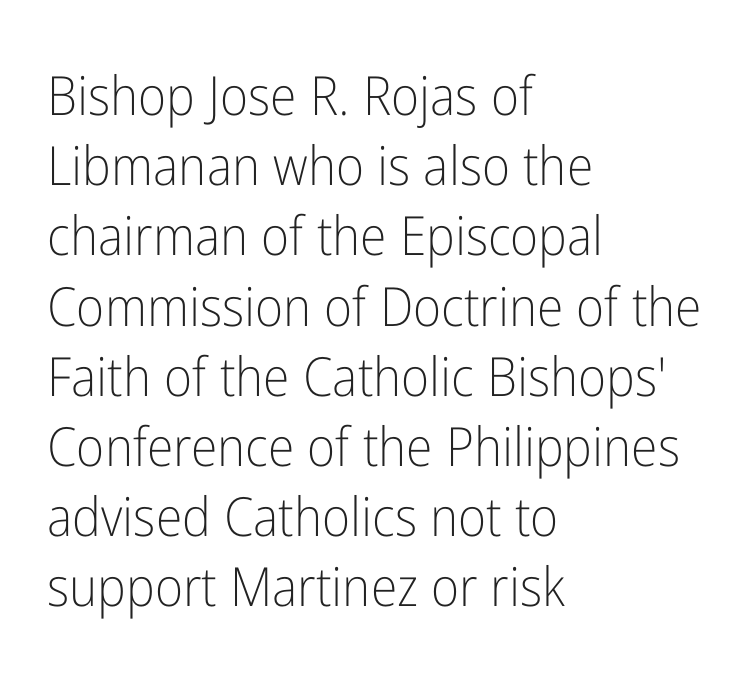
You could not count columns in this text — the font is proportionally spaced. No italicization has been applied; the sample stays upright. Each word holds together tightly as a unit, with standard inter-letter gaps. This rendering employs a face without finishing strokes, i.e., a sans-serif. The font sits on the lighter half of the weight spectrum, regular included. This block has exactly the height ordinary leading produces.
